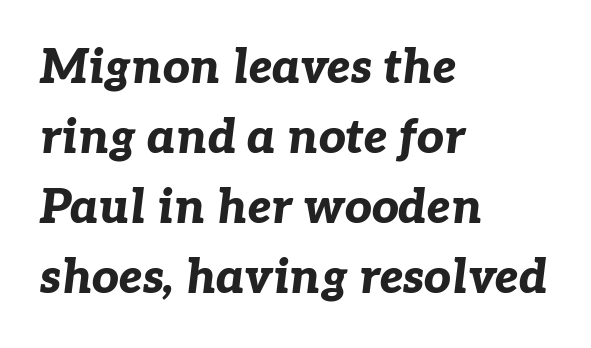
The image shows 47 px bold type, italic (leaning right); set left-aligned, normal line spacing (1.49x), normal letter spacing, not underlined; low stroke contrast and a medium x-height.
